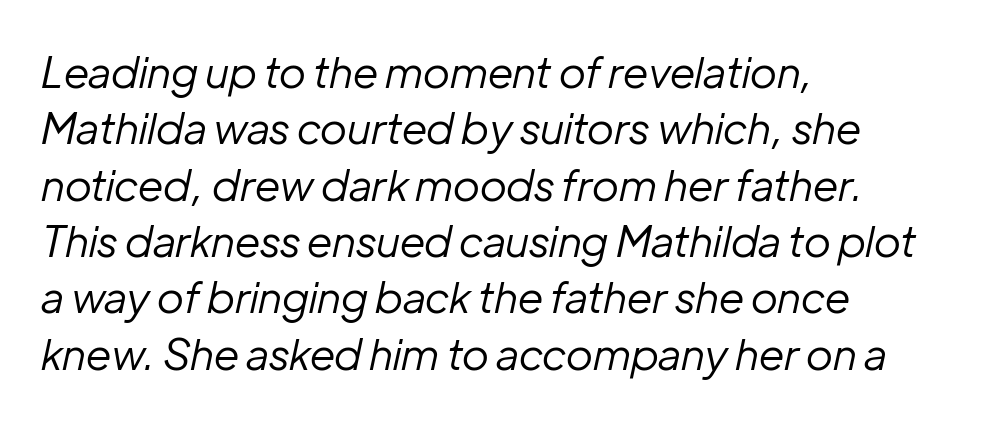
Where is the straight margin? On the left. The passage shown is typed in a proportional face where columns would drift. The strip under each line holds only bare page. The font's italic variant was chosen for this text. No extra tracking has been applied to these lines.
